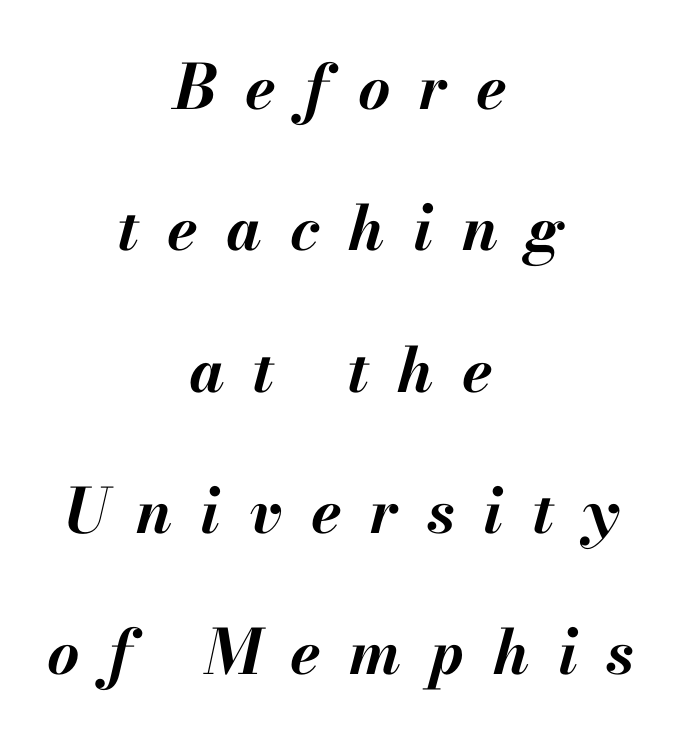
Q: Is the text bold? A: Yes.
Q: Is the text italic (slanted)? A: Yes, it leans right by about 13 degrees.
Q: Is the text underlined? A: No.
Q: How is the paragraph aligned? A: Centered.
Q: Is the spacing between letters normal or unusually wide? A: Unusually wide.
Q: Is the spacing between lines tight, normal or loose? A: Loose.
Q: Width (condensed, normal, or wide)? A: Normal.
Q: Stroke contrast? A: Medium.
Q: x-height? A: Small.
Q: Monospaced? A: No.
